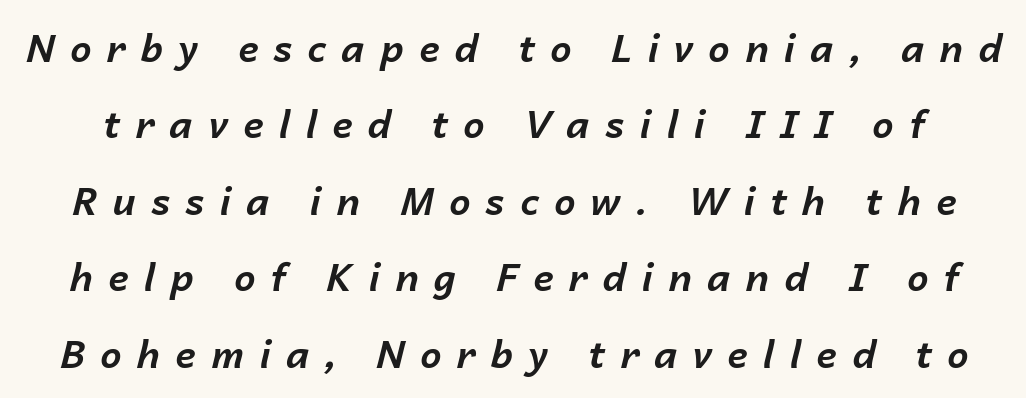
{"italic": "yes", "lean": "right", "slant_degrees": 14, "bold": "yes", "weight": "bold", "width": "normal", "stroke_contrast": "low", "x_height": "medium", "monospaced": "no", "underline": "no", "line_spacing": "loose", "line_spacing_ratio": 2.01, "letter_spacing": "wide", "letter_spacing_em": 0.4, "glyph_px": 38}
